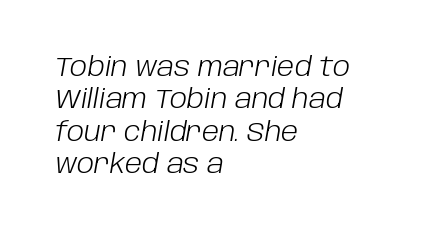
{"italic": "yes", "lean": "right", "slant_degrees": 10, "bold": "no", "underline": "no", "align": "left", "line_spacing": "normal", "line_spacing_ratio": 1.25, "letter_spacing": "normal", "letter_spacing_em": 0.0, "glyph_px": 26}
